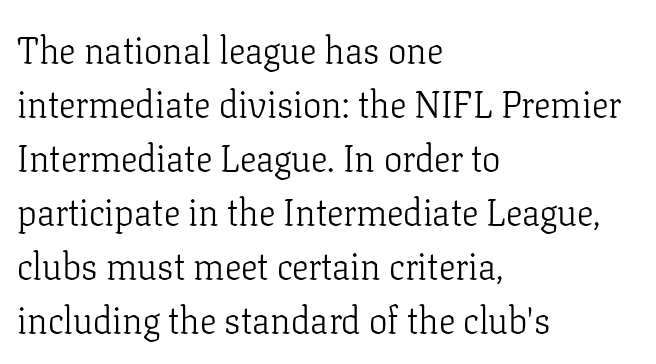
The image shows 37 px light serif type, upright; set left-aligned, normal line spacing (1.46x), normal letter spacing, not underlined; low stroke contrast and a medium x-height.
